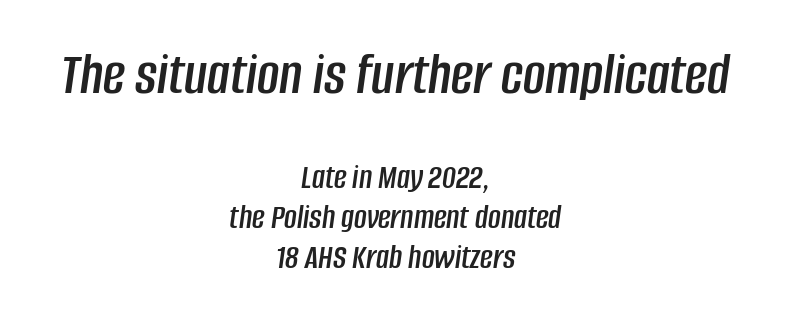
The image shows 61 px condensed type, italic (leaning right); set centered, tight line spacing (1.14x), normal letter spacing, not underlined; the first (top) block is 1.74x larger; low stroke contrast and a large x-height.
